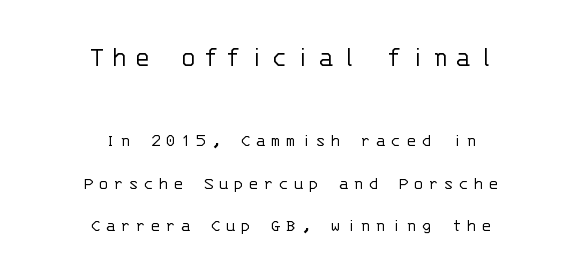
The image shows 29 px light sans-serif type, upright, monospaced; set centered, loose line spacing (2.24x), unusually wide letter spacing (+0.25 em), not underlined; the first (top) block is 1.53x larger; low stroke contrast and a large x-height.
